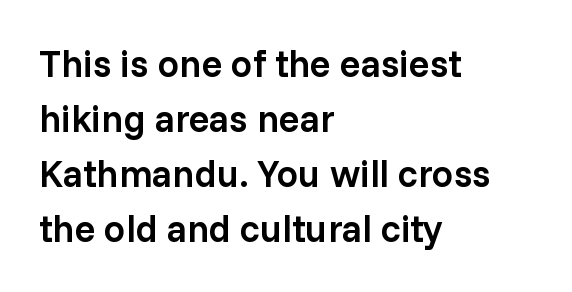
The image shows 38 px semibold sans-serif type, upright; set left-aligned, normal line spacing (1.45x), normal letter spacing, not underlined; low stroke contrast and a medium x-height.
